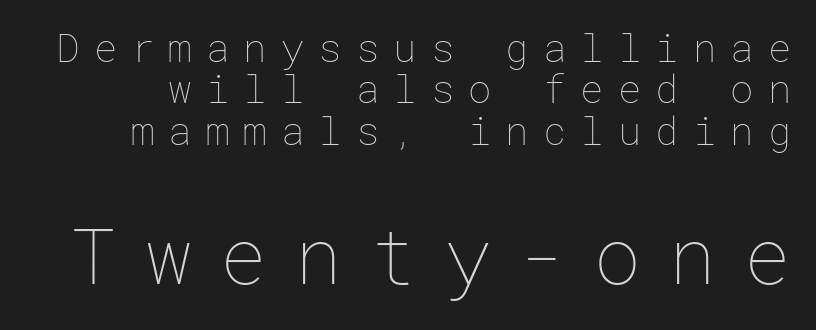
{"italic": "no", "bold": "no", "weight": "thin", "width": "normal", "stroke_contrast": "low", "x_height": "medium", "underline": "no", "line_spacing": "tight", "line_spacing_ratio": 1.06, "letter_spacing": "wide", "letter_spacing_em": 0.36, "larger_block": "second", "size_ratio": 2.0, "glyph_px": 78}
